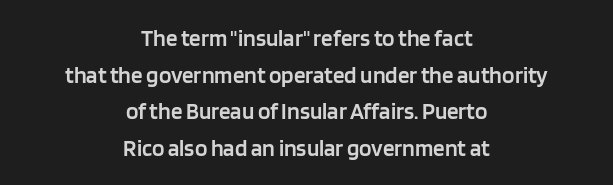
Caption: standard tracking, unaltered. These words are printed semibold, heavier than regular yet not bold. One glance says typical: line gaps are just what's usual. Do the letters lean? They stand straight. Both edges are ragged and mirror each other, which tells us the setting is centered.
